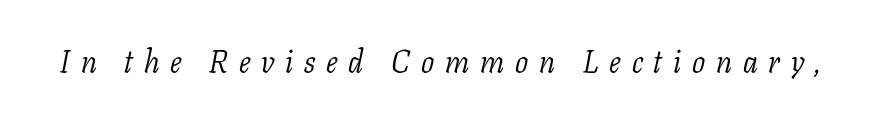
{"serif": "yes", "italic": "yes", "lean": "right", "slant_degrees": 11, "bold": "no", "weight": "light", "width": "normal", "stroke_contrast": "low", "x_height": "medium", "monospaced": "no", "underline": "no", "letter_spacing": "wide", "letter_spacing_em": 0.35, "glyph_px": 31}
